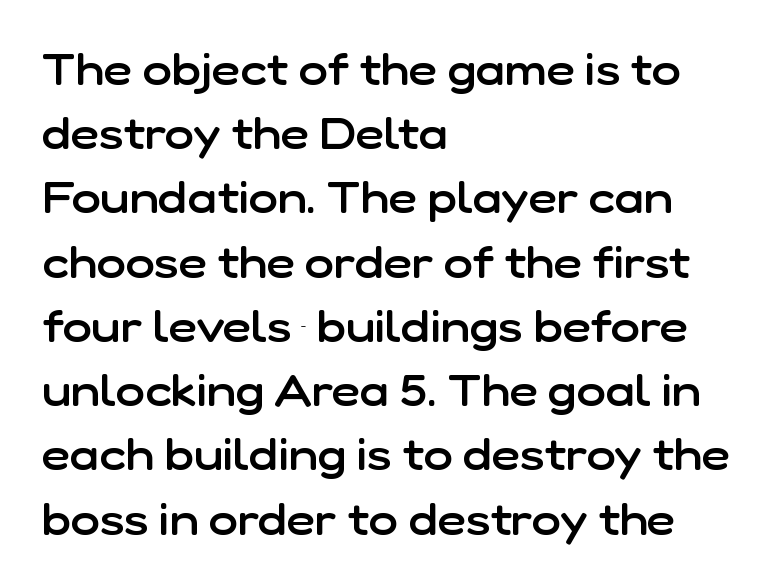
Here the designer chose a conventional face with non-uniform glyph widths. A typesetter would mark this as roman, not italic. The words here are not underlined. Weight check: semibold — heavier than regular, not quite bold. Words appear dense and cohesive because spacing is normal. Compared with typical paragraphs, the rows here are spaced about the same.
